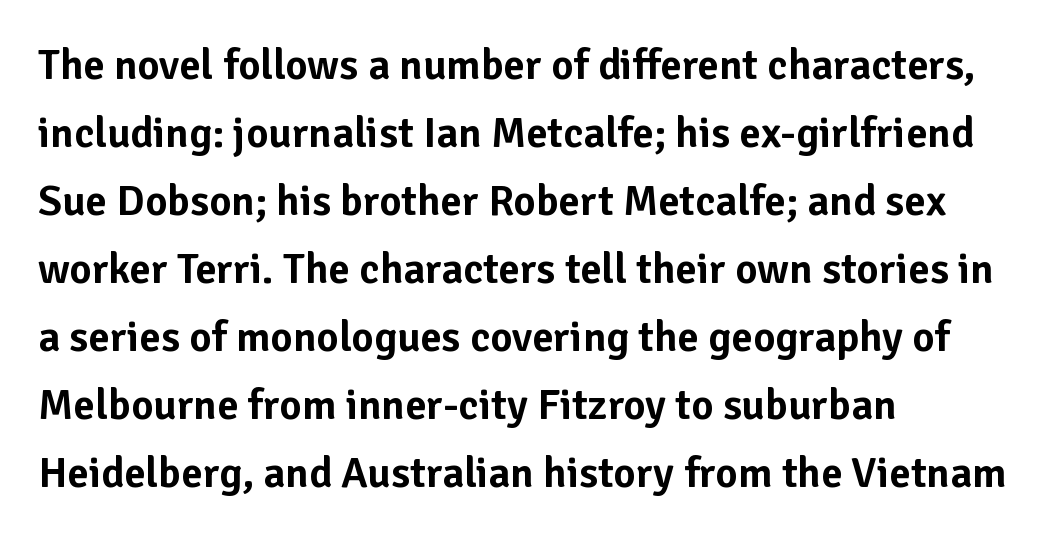
Q: Is the text italic (slanted)? A: No, it is upright.
Q: Is the typeface a serif or a sans-serif typeface? A: Sans-serif.
Q: Is the text underlined? A: No.
Q: How is the paragraph aligned? A: Left-aligned.
Q: Is the spacing between letters normal or unusually wide? A: Normal.
Q: Is the spacing between lines tight, normal or loose? A: Normal.
Q: Width (condensed, normal, or wide)? A: Normal.
Q: Stroke contrast? A: Low.
Q: x-height? A: Medium.
Q: Monospaced? A: No.
